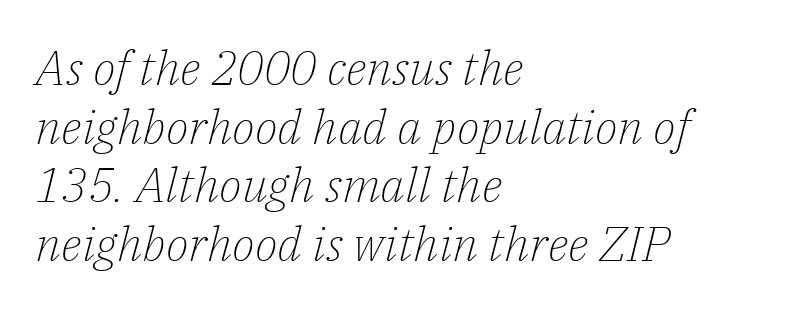
Line starts are locked; line ends wander. Old-style or modern, the face here clearly has serifs. Unbolded letterforms with no extra heft. Short note: letters normally spaced. The baseline area is clear.
